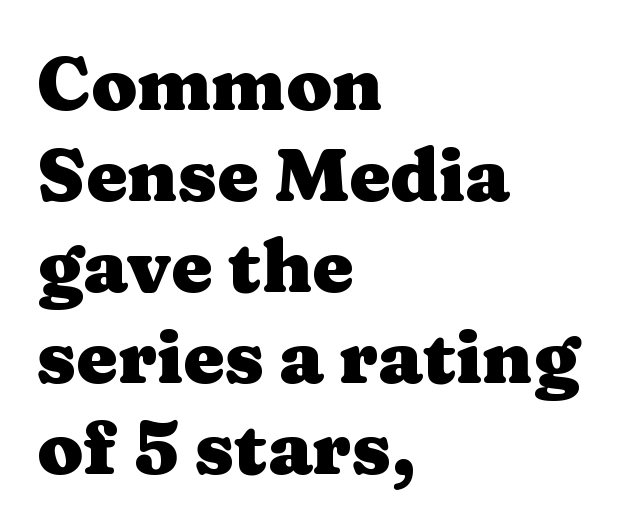
The image shows 74 px heavy, wide serif type, upright; set left-aligned, line spacing 1.23x, normal letter spacing, not underlined; medium stroke contrast and a medium x-height.
